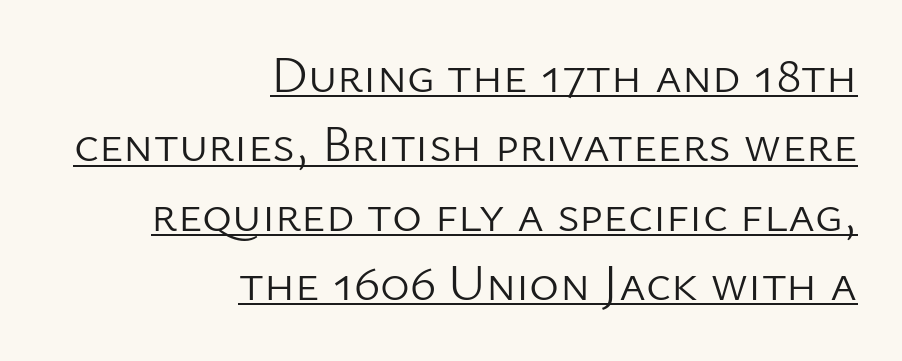
The image shows 51 px light sans-serif type, upright; set right-aligned, normal line spacing (1.36x), normal letter spacing, underlined; low stroke contrast and a medium x-height.
